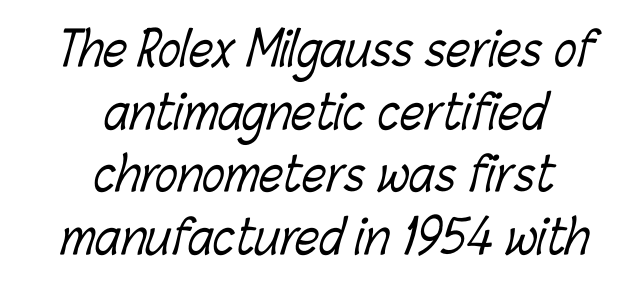
Q: Is the text bold? A: No.
Q: Is the text underlined? A: No.
Q: How is the paragraph aligned? A: Centered.
Q: Is the spacing between letters normal or unusually wide? A: Normal.
Q: Is the spacing between lines tight, normal or loose? A: Normal.
Q: Width (condensed, normal, or wide)? A: Condensed.
Q: Stroke contrast? A: Low.
Q: x-height? A: Medium.
Q: Monospaced? A: No.
